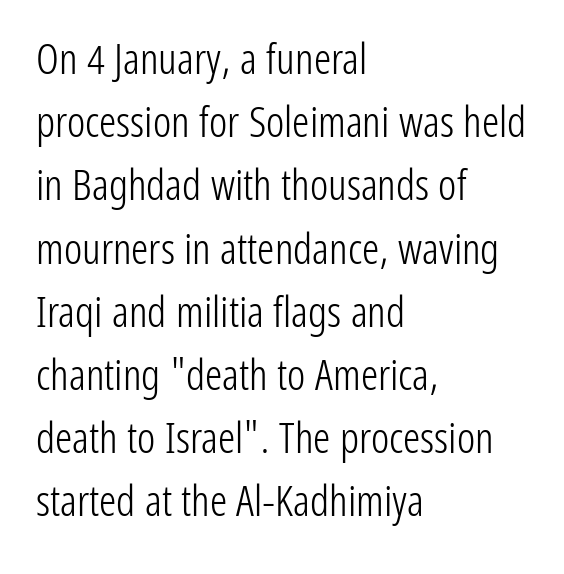
Lines of text with bare space underneath. Upright lettering throughout. Leftover space on each line is placed entirely after the last word. Serif or sans? Sans — the stroke terminals are bare. What's the leading like? Ordinary, nothing unusual.
